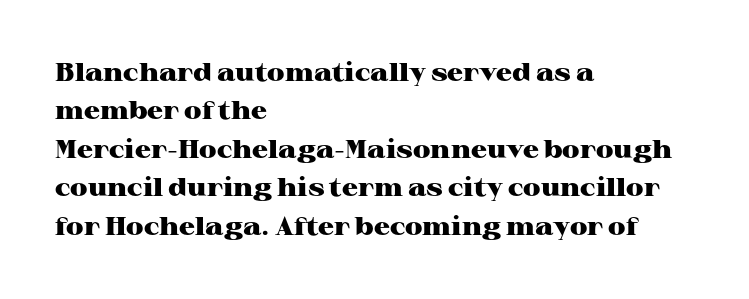
Here the glyphs are tracked normally, forming tight word shapes. Does the weight exceed regular? Yes, all the way to bold. The text block is weighted toward the left margin, trailing off unevenly rightward. Style check: upright. Notice how descenders clear the ascenders below comfortably — that's standard leading. Glance below the letters and you will spot only blank space.
